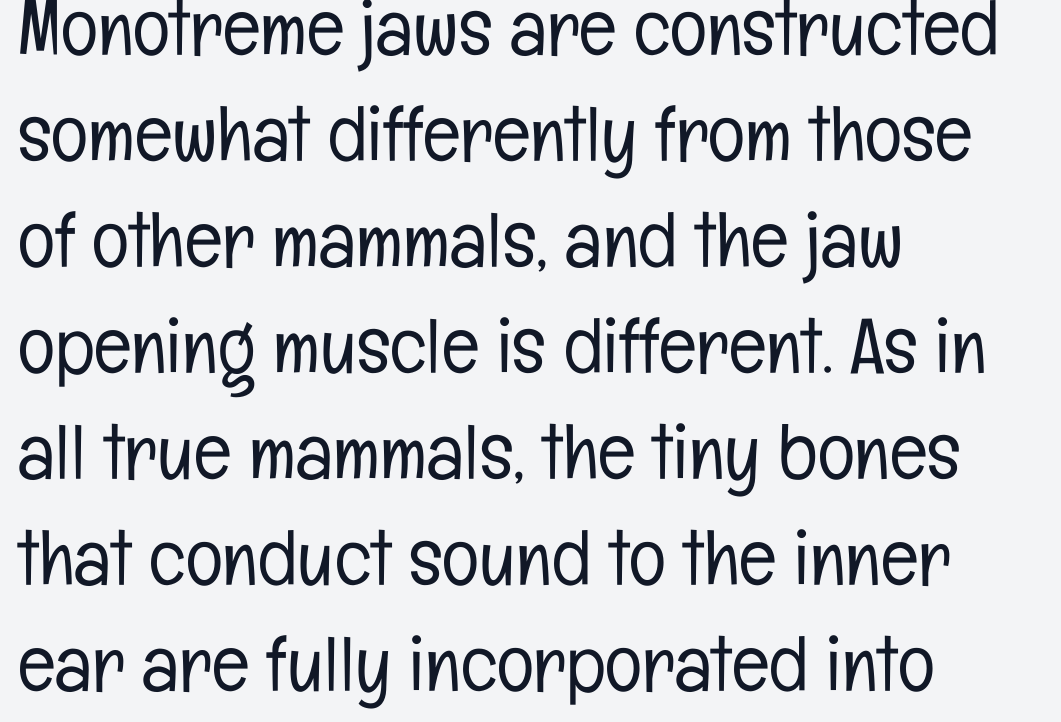
Check where the strokes stop: nothing finishes them off — pure sans. The rag falls on the right side of this text block. Type without underlining. Does the leading feel generous? No, just average. Rendered with straight, roman letterforms.
